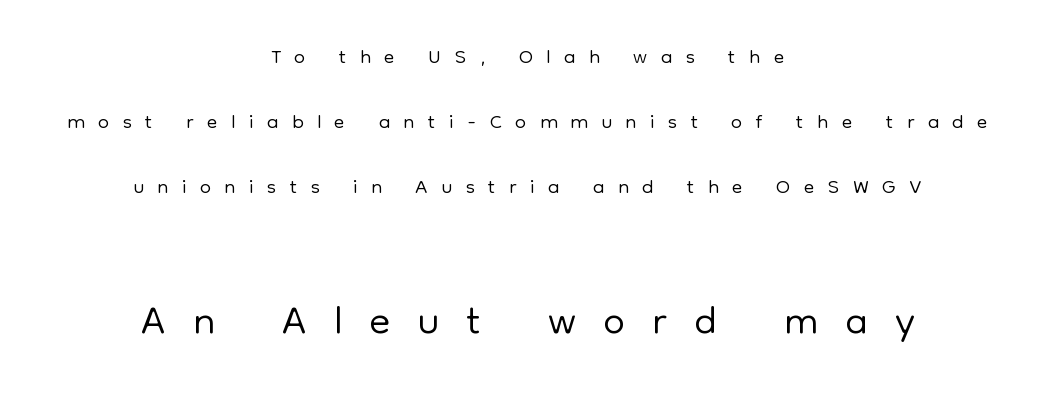
The image shows 62 px light sans-serif type, upright; set centered, loose line spacing (2.09x), unusually wide letter spacing (+0.44 em), not underlined; the second (bottom) block is 2.0x larger; low stroke contrast and a medium x-height.
